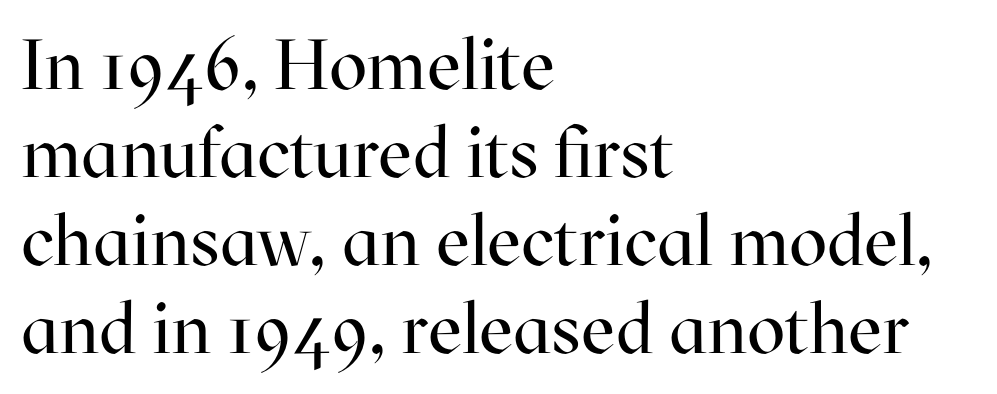
To sum up the face: it has serifs. Proportional: the letters do not fall into vertical columns. Decoration check: the copy has no underline. Is the block centered? No — it sits flush against the left margin. Spacing between characters is what you'd get straight out of the box.
